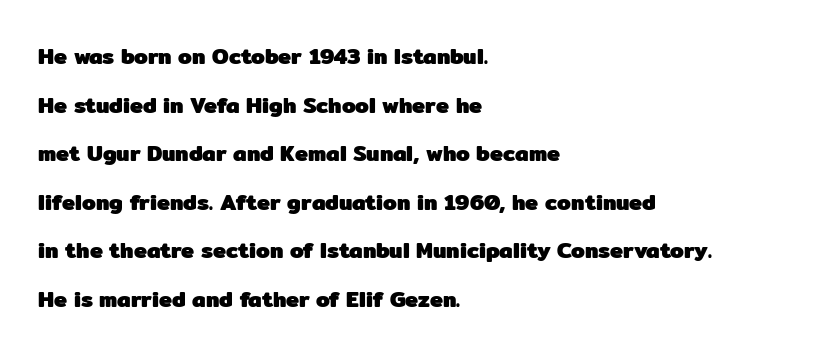
{"italic": "no", "bold": "yes", "underline": "no", "align": "left", "line_spacing": "loose", "line_spacing_ratio": 2.21, "letter_spacing": "normal", "letter_spacing_em": 0.0, "glyph_px": 22}
